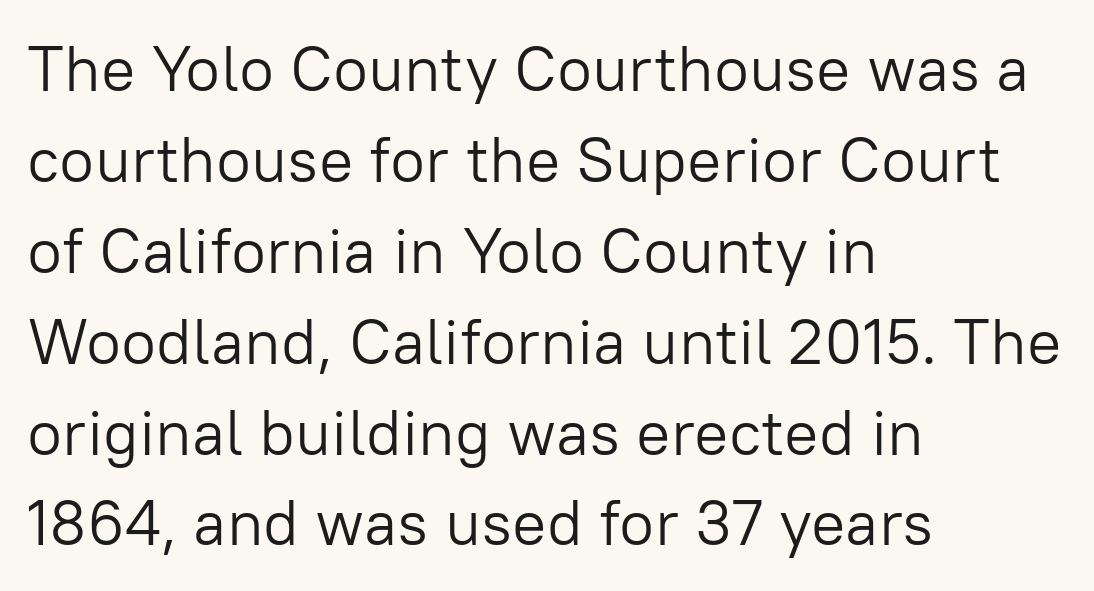
The image shows 64 px light sans-serif type, upright; set left-aligned, normal line spacing (1.42x), normal letter spacing, not underlined; low stroke contrast and a medium x-height.
